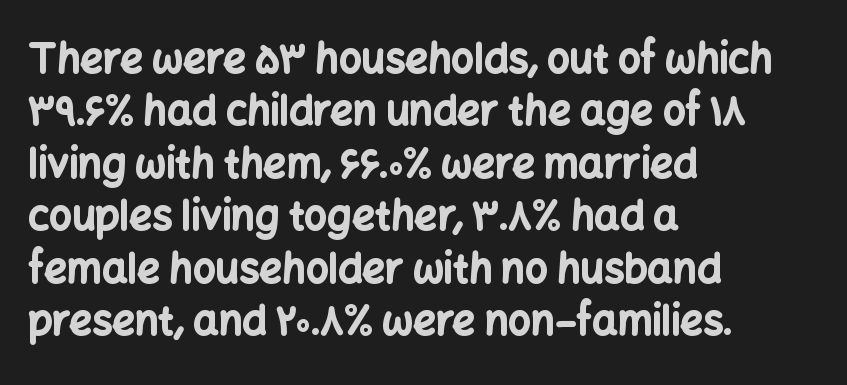
{"serif": "no", "italic": "no", "bold": "yes", "weight": "bold", "width": "normal", "stroke_contrast": "low", "x_height": "medium", "monospaced": "no", "underline": "no", "align": "left", "line_spacing": "normal", "line_spacing_ratio": 1.31, "letter_spacing": "normal", "letter_spacing_em": 0.0, "glyph_px": 40}
